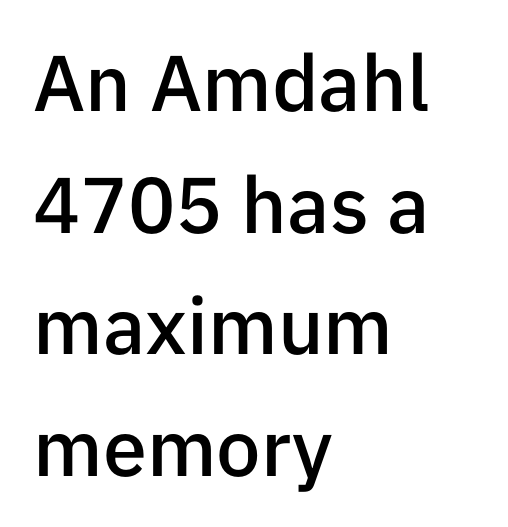
Q: Is the text bold? A: Semi-bold.
Q: Is the text italic (slanted)? A: No, it is upright.
Q: Is the typeface a serif or a sans-serif typeface? A: Sans-serif.
Q: Is the text underlined? A: No.
Q: How is the paragraph aligned? A: Left-aligned.
Q: Is the spacing between letters normal or unusually wide? A: Normal.
Q: Is the spacing between lines tight, normal or loose? A: Normal.
Q: Width (condensed, normal, or wide)? A: Normal.
Q: Stroke contrast? A: Low.
Q: x-height? A: Medium.
Q: Monospaced? A: No.
